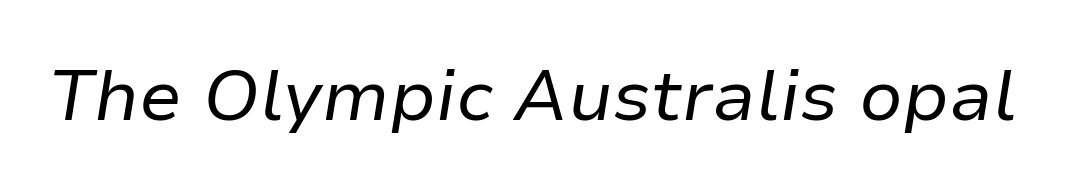
Q: Is the text bold? A: No.
Q: Is the text italic (slanted)? A: Yes, it leans right by about 9 degrees.
Q: Is the text underlined? A: No.
Q: Is the spacing between letters normal or unusually wide? A: Normal.
Q: Width (condensed, normal, or wide)? A: Normal.
Q: Stroke contrast? A: Low.
Q: x-height? A: Medium.
Q: Monospaced? A: No.
